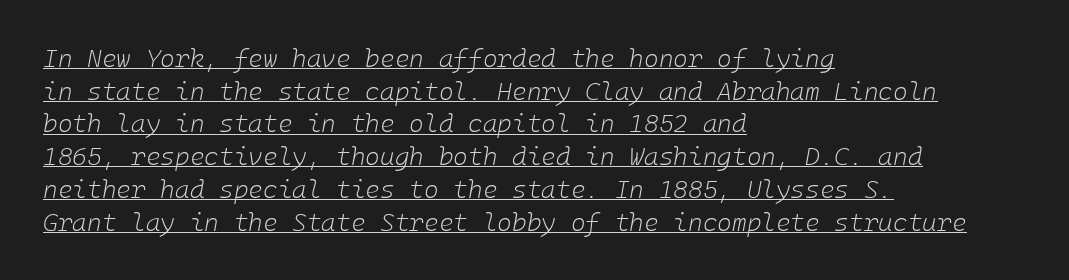
This rendering features underlined lettering. The lines sit at an ordinary, default distance from one another. Honestly, the letter spacing is just normal — you wouldn't notice it. Left-aligned paragraph, ragged on the right. Quick note: italic.
